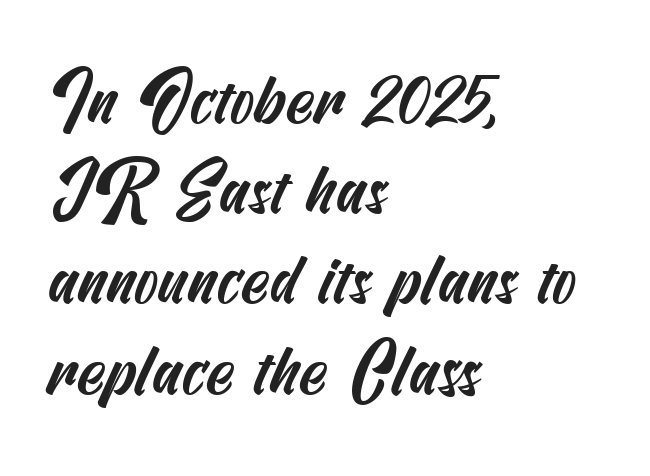
The image shows 71 px condensed sans-serif type; set left-aligned, normal line spacing (1.27x), normal letter spacing, not underlined; medium stroke contrast and a small x-height.
